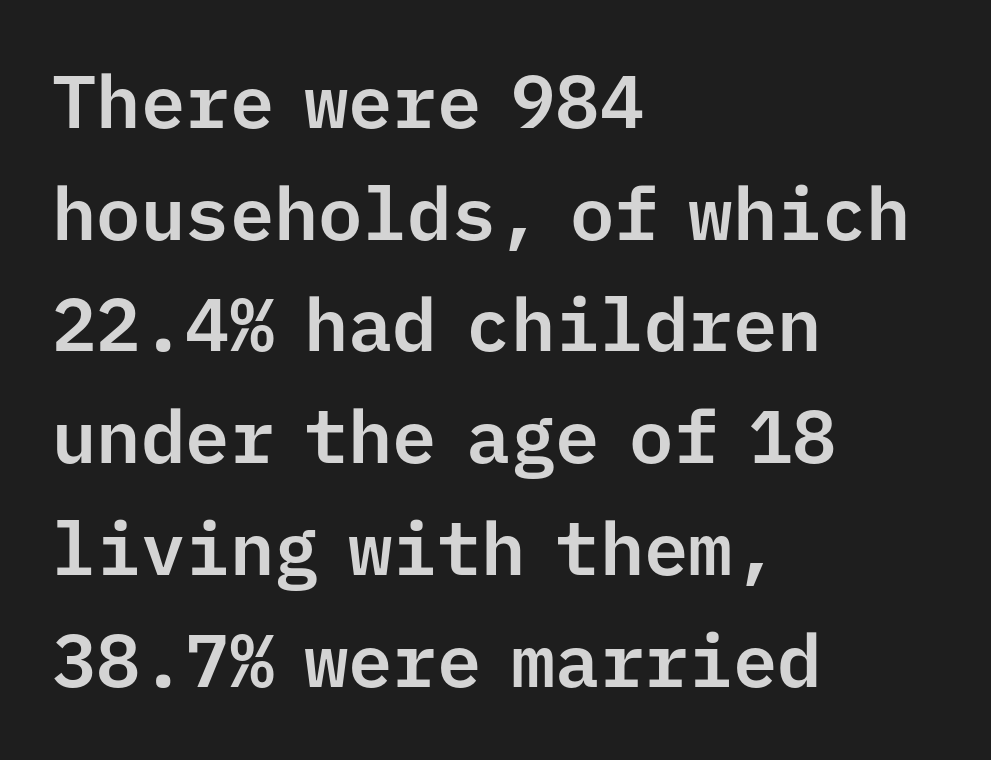
The image shows 74 px sans-serif type, upright, monospaced; set left-aligned, normal line spacing (1.51x), normal letter spacing, not underlined; low stroke contrast and a medium x-height.
